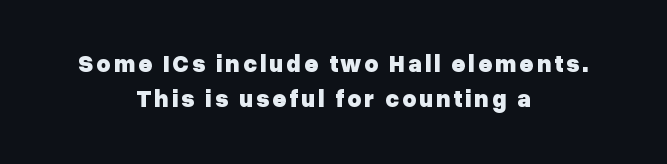
The image shows 24 px bold type, upright; set centered, normal line spacing (1.45x), not underlined.
